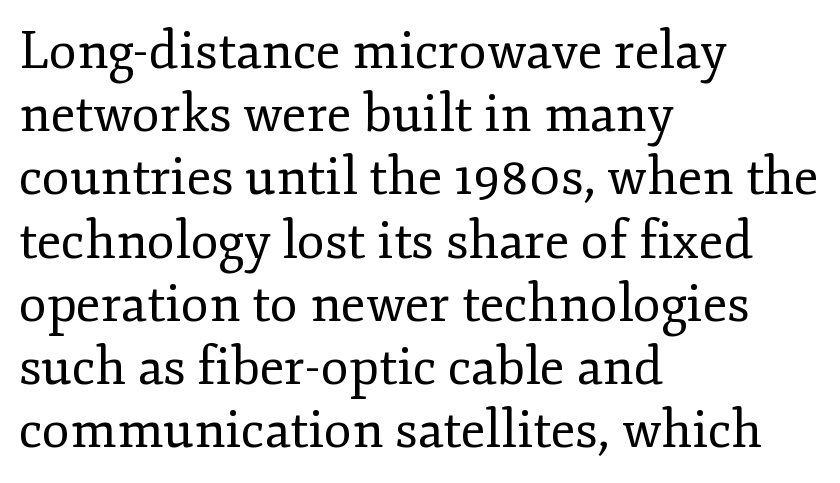
{"serif": "yes", "italic": "no", "bold": "no", "weight": "regular", "width": "normal", "stroke_contrast": "low", "x_height": "small", "monospaced": "no", "underline": "no", "align": "left", "line_spacing_ratio": 1.24, "letter_spacing": "normal", "letter_spacing_em": 0.0, "glyph_px": 51}
